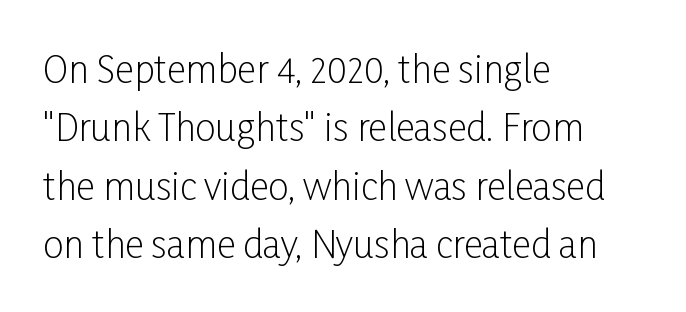
{"serif": "no", "italic": "no", "bold": "no", "weight": "light", "width": "condensed", "stroke_contrast": "low", "x_height": "medium", "monospaced": "no", "underline": "no", "align": "left", "line_spacing": "normal", "line_spacing_ratio": 1.58, "letter_spacing": "normal", "letter_spacing_em": 0.0, "glyph_px": 37}
